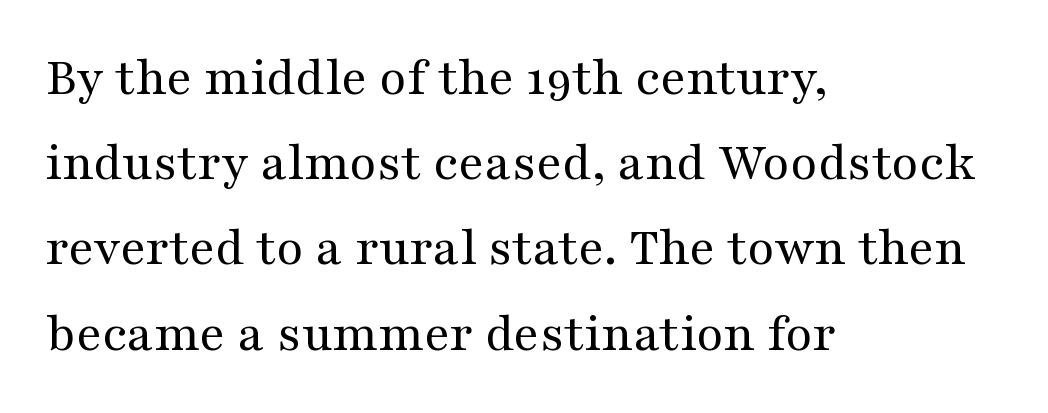
The image shows 55 px regular-weight, wide serif type, upright; set left-aligned, normal line spacing (1.55x), normal letter spacing, not underlined; medium stroke contrast and a medium x-height.
